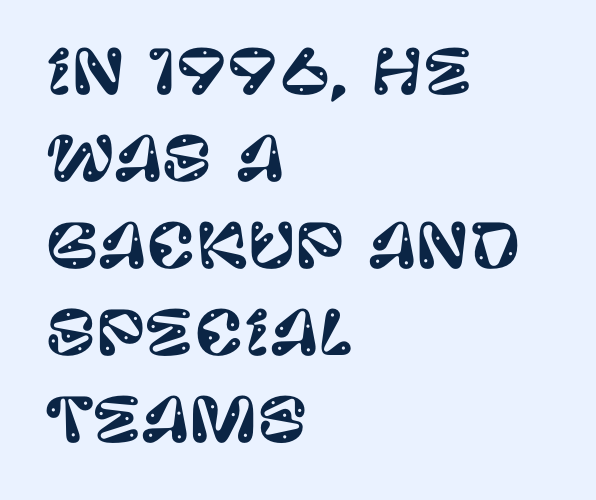
{"serif": "no", "width": "normal", "stroke_contrast": "low", "x_height": "large", "monospaced": "no", "underline": "no", "align": "left", "line_spacing": "normal", "line_spacing_ratio": 1.45, "letter_spacing": "normal", "letter_spacing_em": 0.0, "glyph_px": 60}
